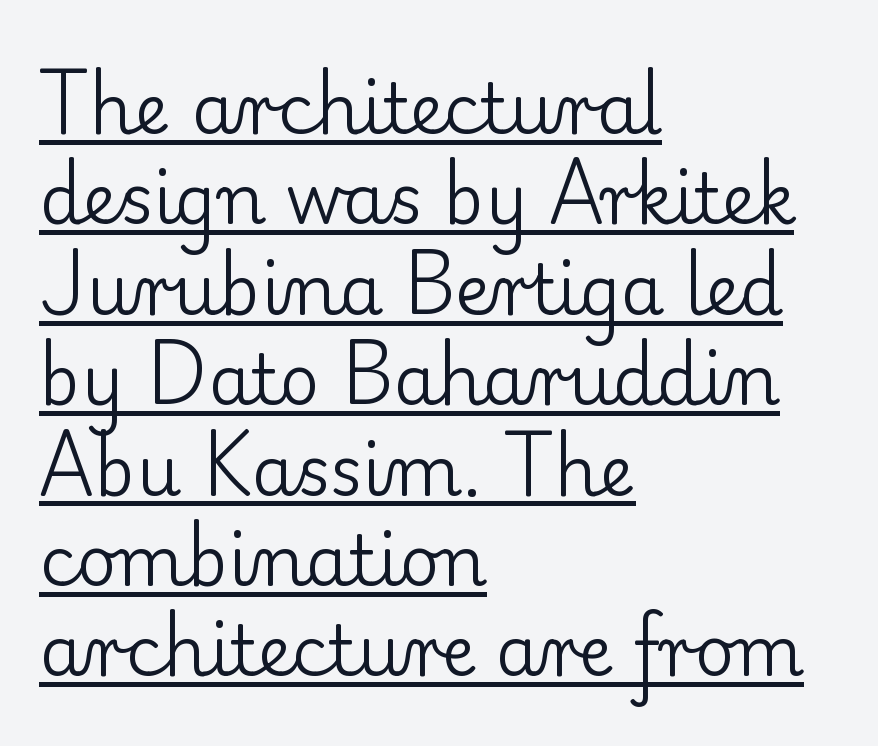
The image shows 69 px regular-weight serif type, upright; set left-aligned, normal line spacing (1.31x), normal letter spacing, underlined; low stroke contrast and a small x-height.
